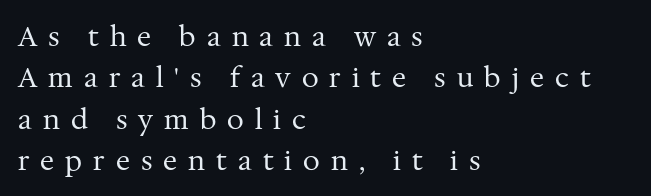
Q: Is the text bold? A: No.
Q: Is the text italic (slanted)? A: No, it is upright.
Q: Is the text underlined? A: No.
Q: How is the paragraph aligned? A: Left-aligned.
Q: Is the spacing between letters normal or unusually wide? A: Unusually wide.
Q: Is the spacing between lines tight, normal or loose? A: Normal.
